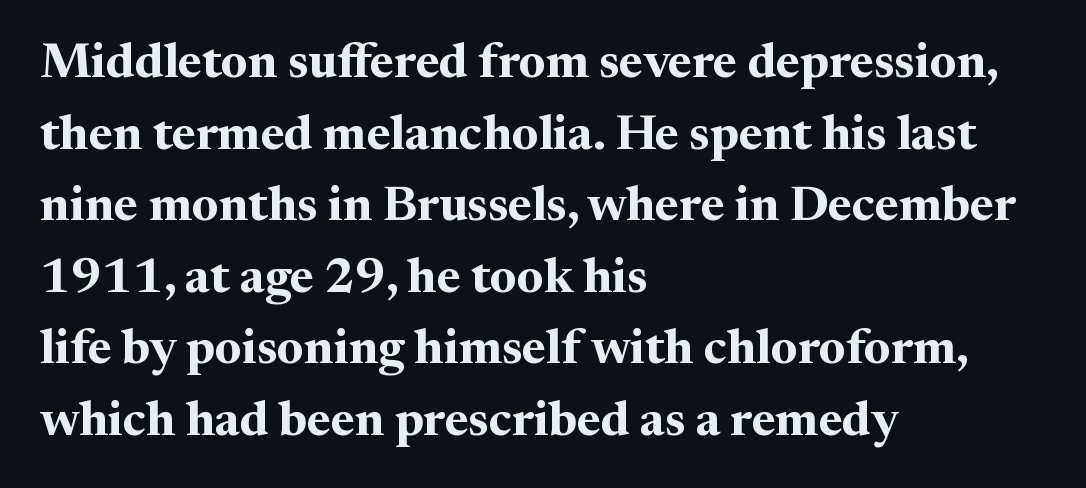
The passage shown is typed in a proportional face where columns would drift. Regular leading. Typographically, this falls in the serif category. Style check: upright. Bare-footed words on every line.
